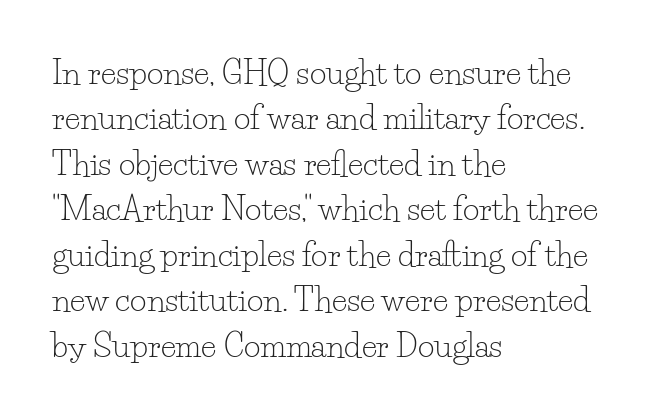
Q: Is the text bold? A: No.
Q: Is the text italic (slanted)? A: No, it is upright.
Q: Is the typeface a serif or a sans-serif typeface? A: Serif.
Q: Is the text underlined? A: No.
Q: How is the paragraph aligned? A: Left-aligned.
Q: Is the spacing between letters normal or unusually wide? A: Normal.
Q: Is the spacing between lines tight, normal or loose? A: Normal.
Q: Width (condensed, normal, or wide)? A: Normal.
Q: Stroke contrast? A: Low.
Q: x-height? A: Small.
Q: Monospaced? A: No.
